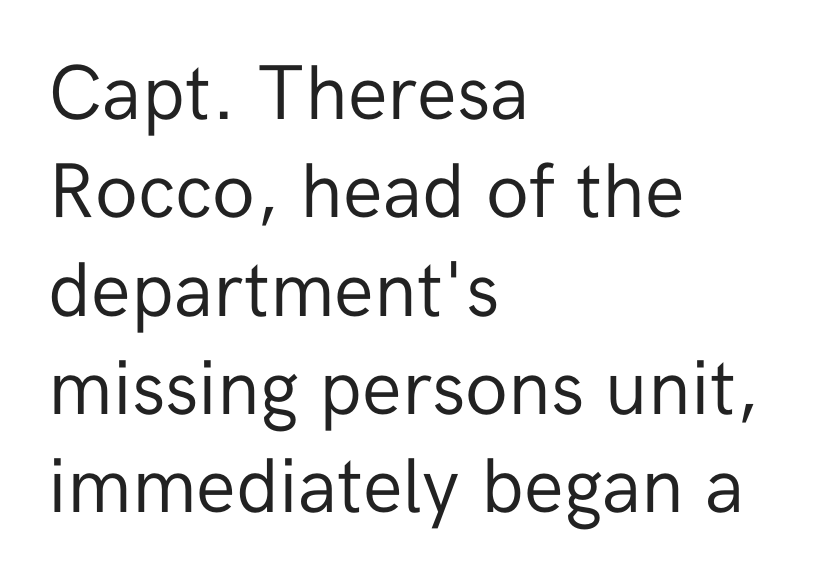
The image shows 78 px regular-weight sans-serif type, upright; set left-aligned, normal line spacing (1.26x), normal letter spacing, not underlined; low stroke contrast and a medium x-height.
